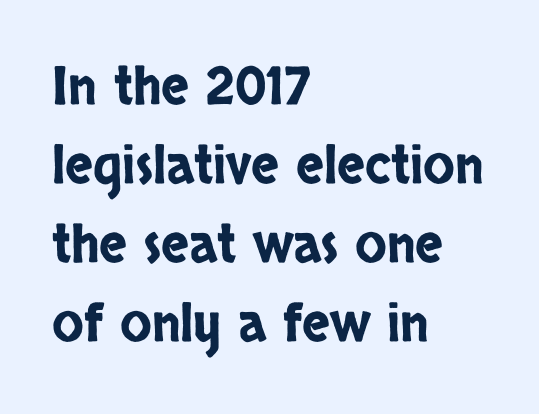
A bare baseline throughout the passage. The space between consecutive lines is moderate. A typesetter would call this zero additional tracking. The letters stand upright; this is a roman face.
